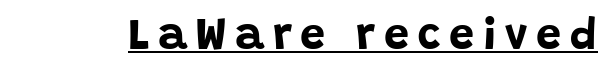
The rendering uses the underline text-decoration. Each letter keeps its own natural width here, so spacing adapts to shape. Strong, thick strokes mark this as bold type. Style check: upright.
